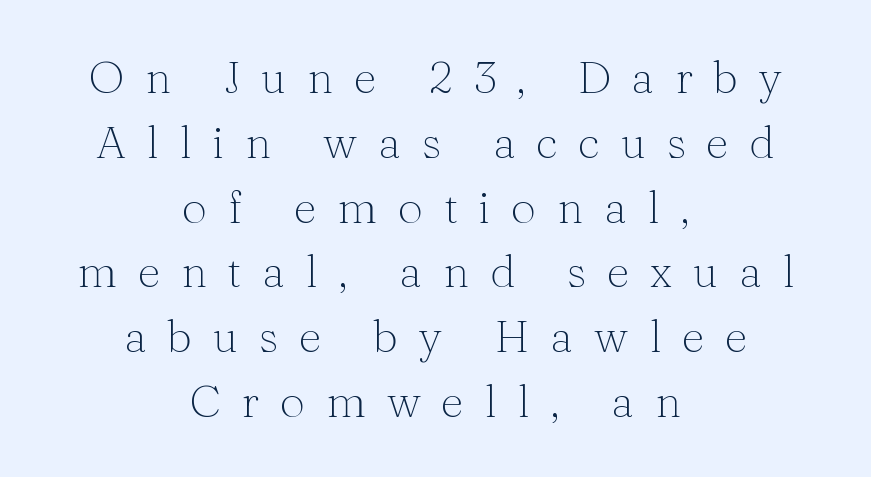
The typography opts for an upright posture over an oblique one. The lines are quadded center. The letters advance in unequal steps, a hallmark of proportional type. The string is rendered with underlining switched off. Think standard paragraph weight, or any step lighter than that. This rendering widens character spacing well past its baseline value.
